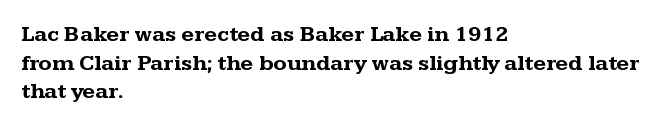
The image shows 22 px bold type, upright; set left-aligned, normal line spacing (1.3x), normal letter spacing, not underlined.
